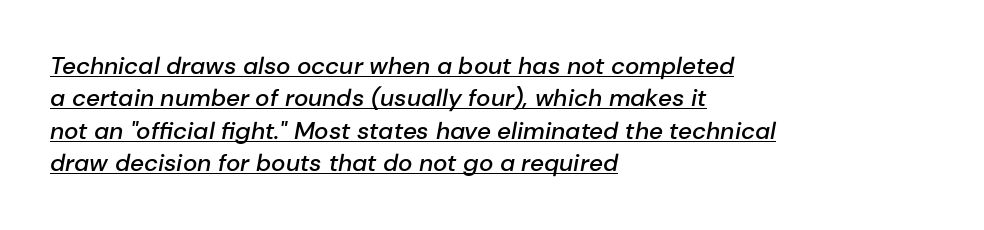
Q: Is the text bold? A: Semi-bold.
Q: Is the text italic (slanted)? A: Yes, it leans right by about 10 degrees.
Q: Is the text underlined? A: Yes.
Q: How is the paragraph aligned? A: Left-aligned.
Q: Is the spacing between letters normal or unusually wide? A: Normal.
Q: Is the spacing between lines tight, normal or loose? A: Normal.
